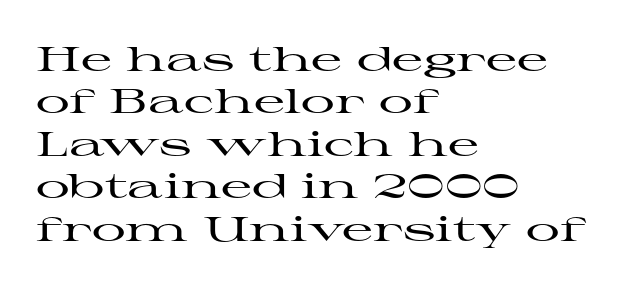
Check where the strokes stop: tiny serifs finish them off. The type sits square on the baseline with zero lean. Alignment: flush left. How are the letters spaced? Ordinarily, with no added tracking. These lines are rendered in a variable-pitch font. The baseline area is clear.
